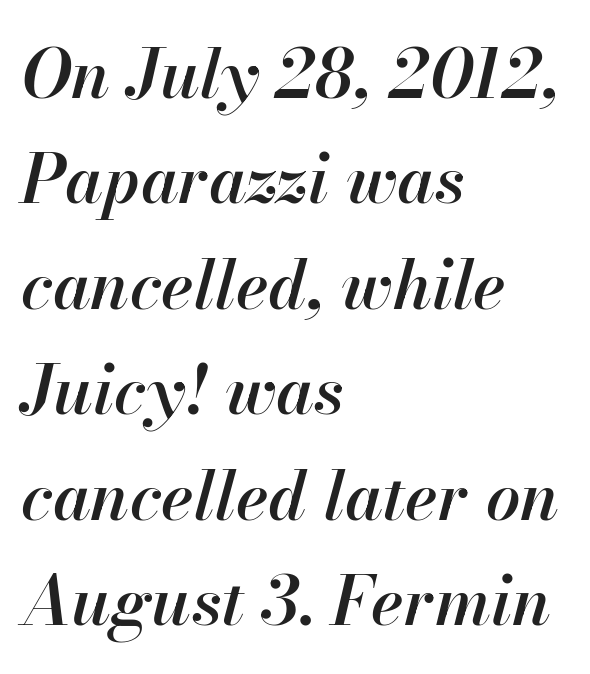
The image shows 68 px semibold type, italic (leaning right); set left-aligned, normal line spacing (1.55x), normal letter spacing, not underlined; high stroke contrast and a small x-height.
